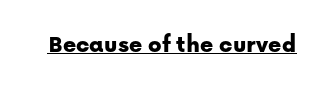
The image shows 25 px text type, upright; set normal letter spacing, underlined.
